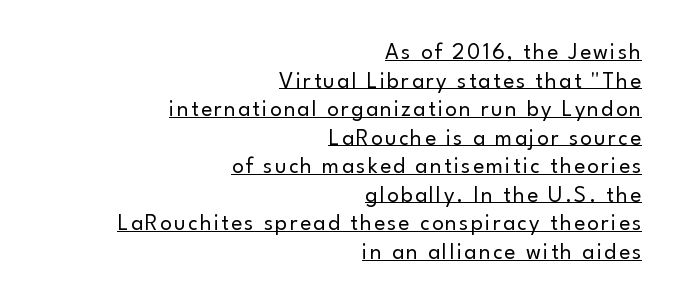
The text block is weighted toward the right margin, trailing off unevenly leftward. If you drew a line through each stem, it would be perfectly vertical. Is this a heavy cut? Hardly; it is regular or lighter. A rule runs beneath these lines of type.
